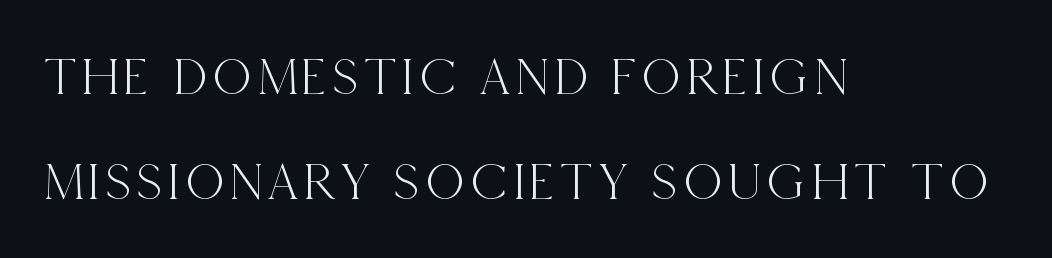
The image shows 54 px condensed serif type, upright; set left-aligned, loose line spacing (1.94x), not underlined; a large x-height.
